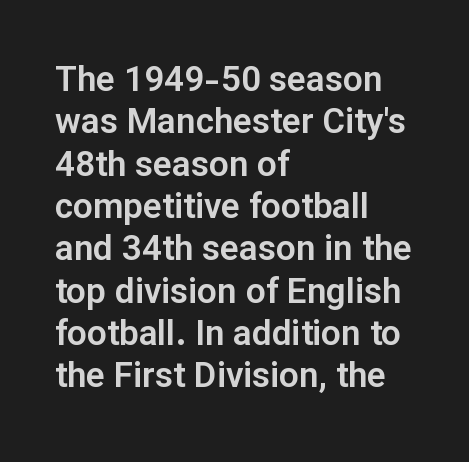
Q: Is the text italic (slanted)? A: No, it is upright.
Q: Is the typeface a serif or a sans-serif typeface? A: Sans-serif.
Q: Is the text underlined? A: No.
Q: How is the paragraph aligned? A: Left-aligned.
Q: Is the spacing between letters normal or unusually wide? A: Normal.
Q: Width (condensed, normal, or wide)? A: Normal.
Q: Stroke contrast? A: Low.
Q: x-height? A: Medium.
Q: Monospaced? A: No.
